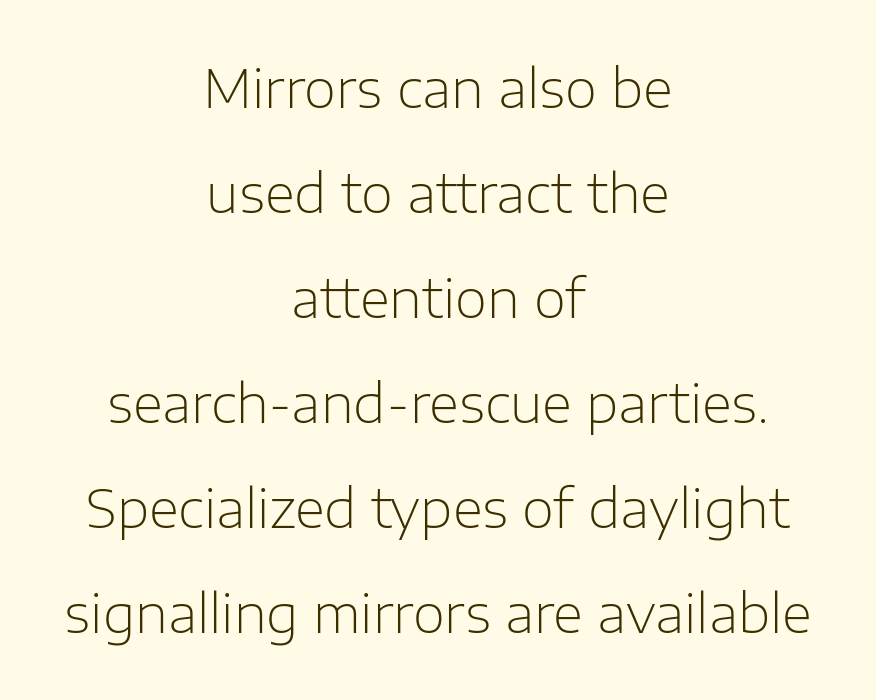
The image shows 52 px light sans-serif type, upright; set centered, loose line spacing (2.02x), normal letter spacing, not underlined; low stroke contrast and a medium x-height.
